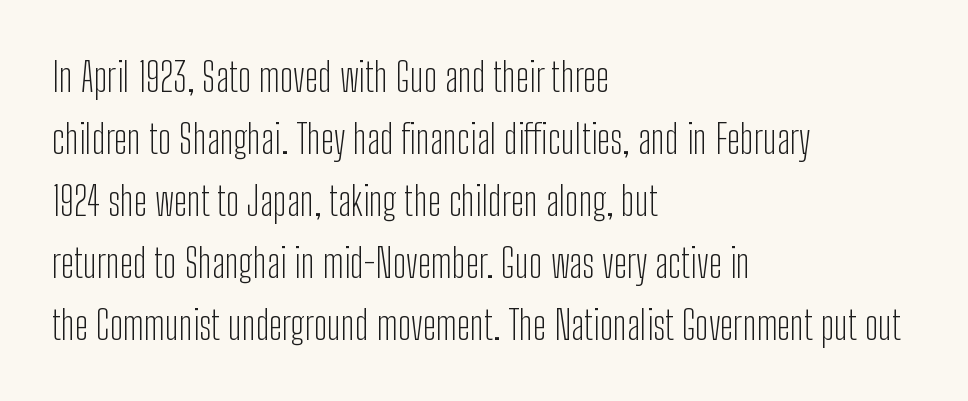
{"serif": "no", "italic": "no", "bold": "no", "weight": "light", "width": "condensed", "stroke_contrast": "low", "x_height": "medium", "monospaced": "no", "underline": "no", "align": "left", "line_spacing": "normal", "line_spacing_ratio": 1.55, "letter_spacing": "normal", "letter_spacing_em": 0.0, "glyph_px": 40}
